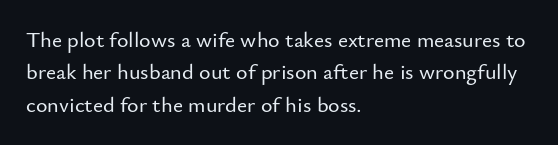
The image shows 22 px text type, upright; set left-aligned, normal line spacing (1.47x), normal letter spacing, not underlined.
